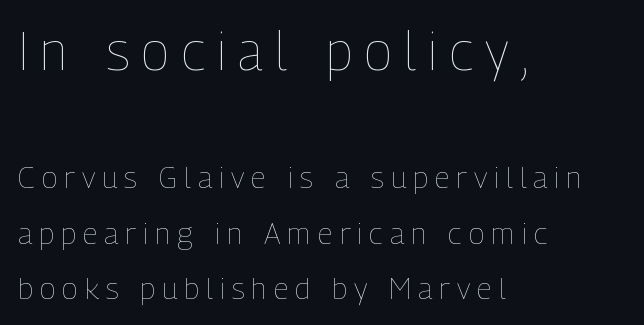
The image shows 53 px thin, condensed type, upright; set left-aligned, line spacing 1.85x, unusually wide letter spacing (+0.23 em), not underlined; the first (top) block is 1.77x larger; low stroke contrast and a medium x-height.
